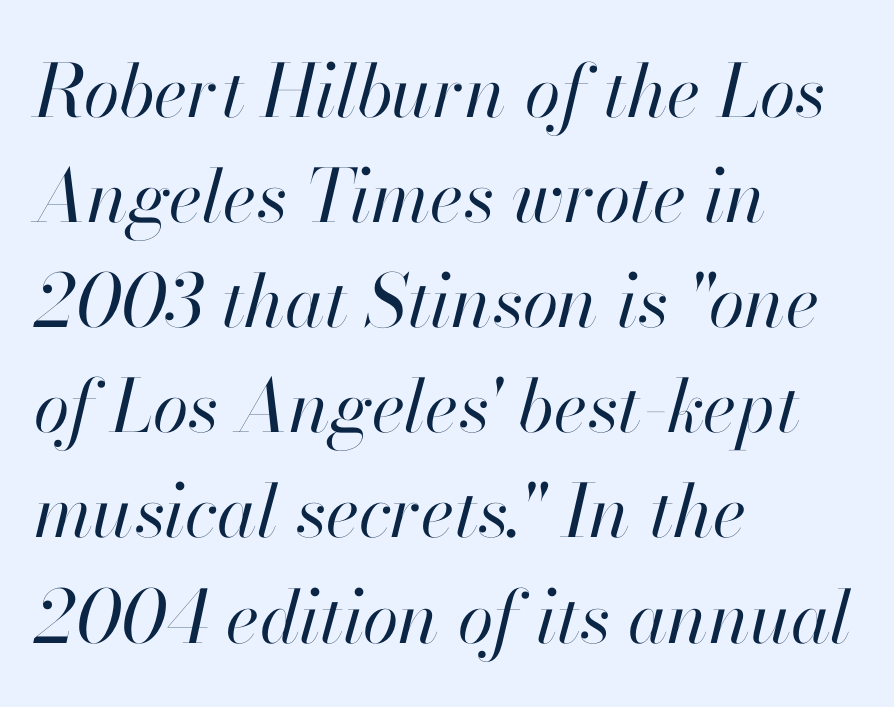
Caption: standard tracking, unaltered. Glance below the letters and you will spot only blank space. The font is comparable to plain body text, perhaps lighter. A typesetter would call this proportional, since set widths differ per character.
